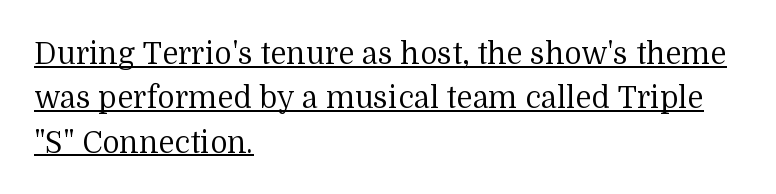
Q: Is the text bold? A: No.
Q: Is the text italic (slanted)? A: No, it is upright.
Q: Is the typeface a serif or a sans-serif typeface? A: Serif.
Q: Is the text underlined? A: Yes.
Q: How is the paragraph aligned? A: Left-aligned.
Q: Is the spacing between letters normal or unusually wide? A: Normal.
Q: Is the spacing between lines tight, normal or loose? A: Normal.
Q: Width (condensed, normal, or wide)? A: Normal.
Q: Stroke contrast? A: Medium.
Q: x-height? A: Medium.
Q: Monospaced? A: No.
